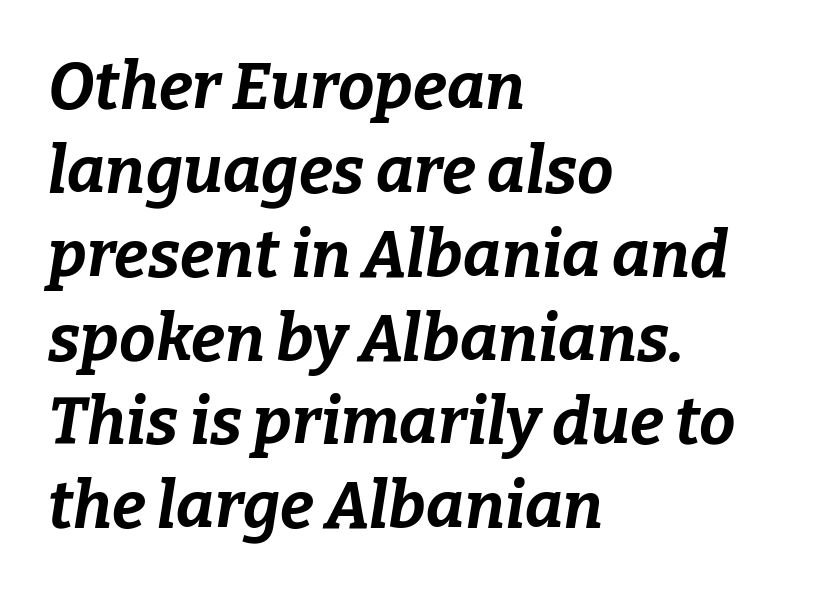
The image shows 65 px bold type, italic (leaning right); set left-aligned, normal line spacing (1.29x), normal letter spacing, not underlined; low stroke contrast and a medium x-height.
